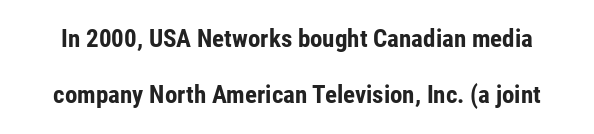
{"italic": "no", "bold": "yes", "underline": "no", "line_spacing": "loose", "line_spacing_ratio": 2.25, "letter_spacing": "normal", "letter_spacing_em": 0.0, "glyph_px": 25}
